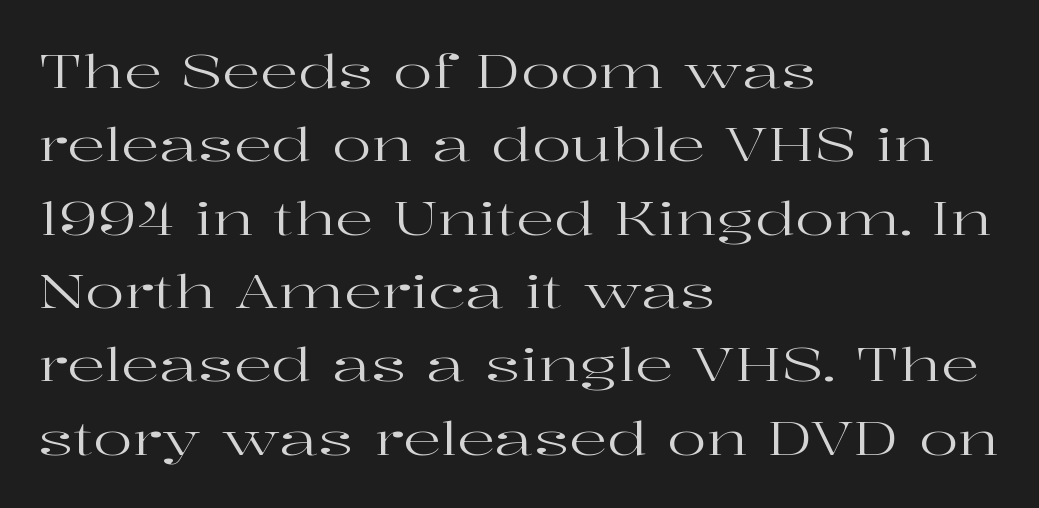
The image shows 47 px regular-weight, wide serif type, upright; set left-aligned, normal line spacing (1.56x), normal letter spacing, not underlined; high stroke contrast and a medium x-height.
